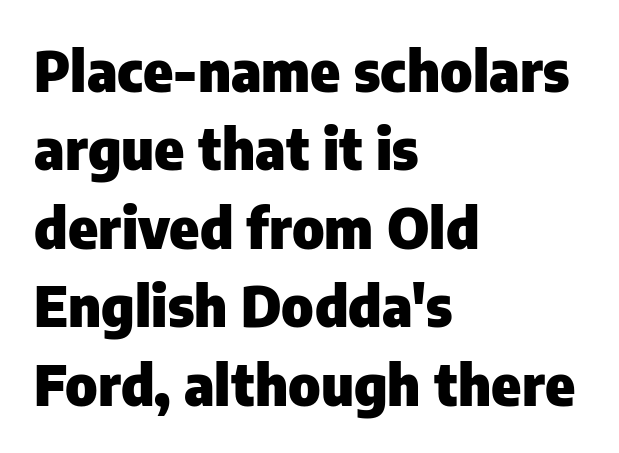
The image shows 56 px heavy sans-serif type, upright; set left-aligned, normal line spacing (1.4x), normal letter spacing, not underlined; low stroke contrast and a medium x-height.
